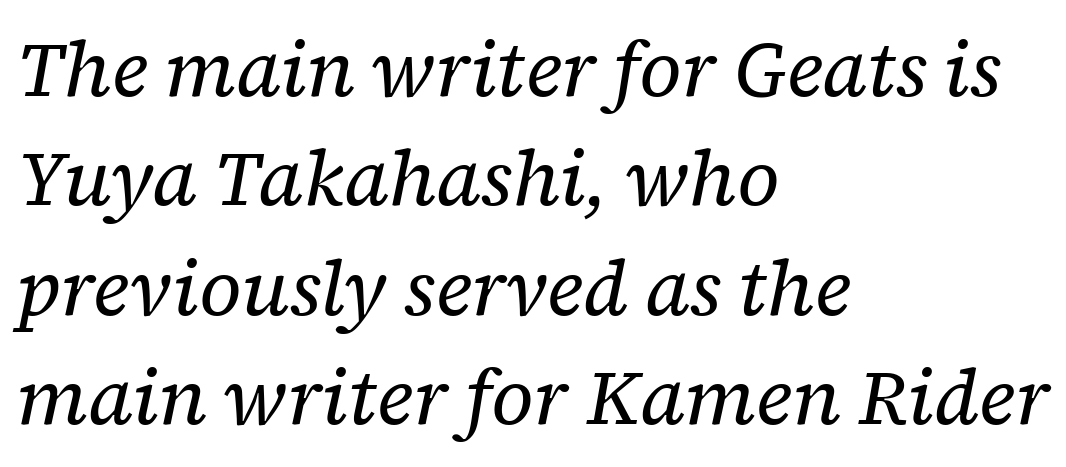
The image shows 77 px regular-weight serif type, italic (leaning right); set left-aligned, normal line spacing (1.42x), normal letter spacing, not underlined; low stroke contrast and a medium x-height.
